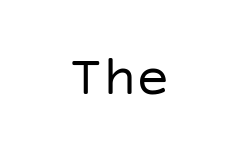
The image shows 56 px regular-weight sans-serif type, upright; set normal letter spacing, not underlined; low stroke contrast and a large x-height.
